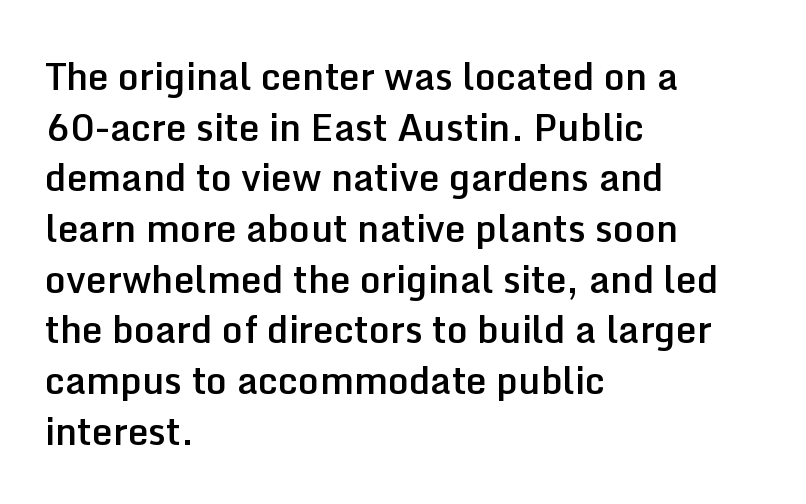
The space directly below the letters is spotless. You can tell it's not italic because the verticals are truly vertical. Note: no serifs on the glyphs. The setting favours the left margin, as ordinary paragraphs usually do.
